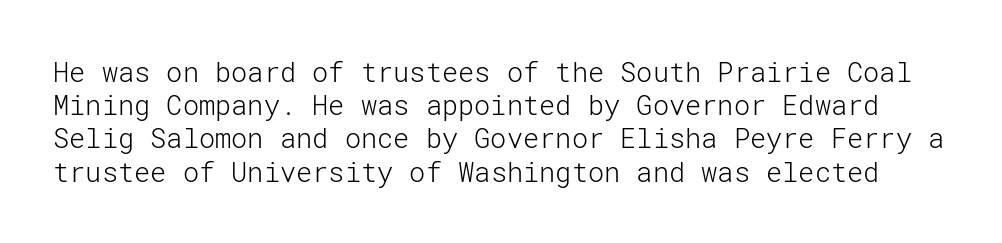
Underlining? Definitely not there. Nope, not italic — everything's standing straight. Letters have the restrained weight of plain body copy at most. This rendering leaves character spacing at its baseline value.
